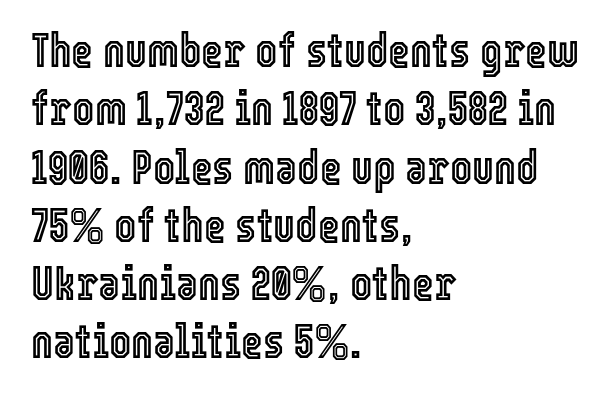
Q: Is the text italic (slanted)? A: No, it is upright.
Q: Is the text underlined? A: No.
Q: How is the paragraph aligned? A: Left-aligned.
Q: Is the spacing between letters normal or unusually wide? A: Normal.
Q: Width (condensed, normal, or wide)? A: Condensed.
Q: x-height? A: Medium.
Q: Monospaced? A: No.
